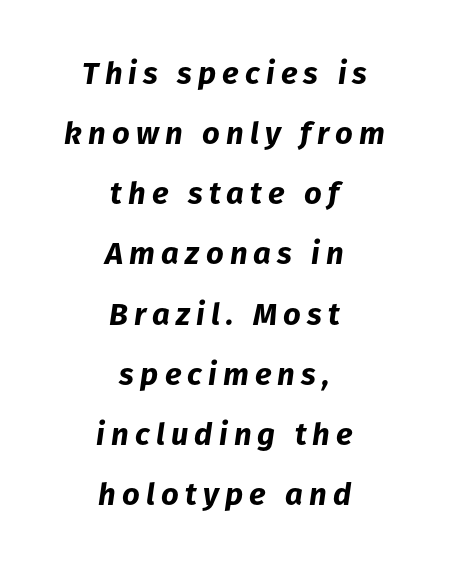
The image shows 31 px bold type, italic (leaning right); set centered, loose line spacing (1.94x), unusually wide letter spacing (+0.2 em), not underlined; low stroke contrast and a medium x-height.
